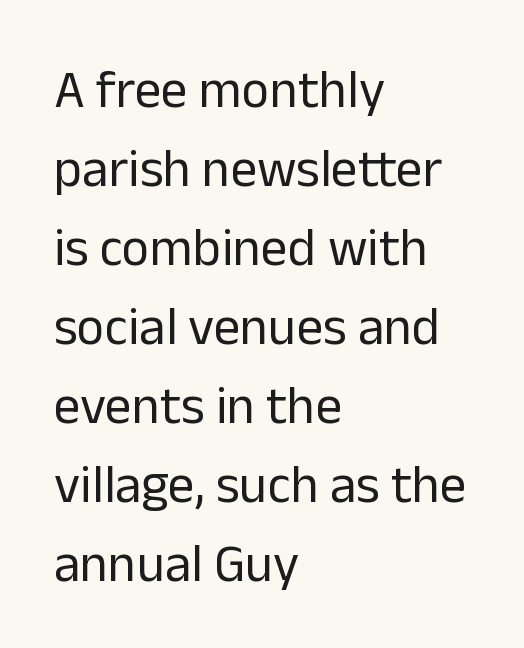
Q: Is the text bold? A: No.
Q: Is the text italic (slanted)? A: No, it is upright.
Q: Is the typeface a serif or a sans-serif typeface? A: Sans-serif.
Q: Is the text underlined? A: No.
Q: How is the paragraph aligned? A: Left-aligned.
Q: Is the spacing between letters normal or unusually wide? A: Normal.
Q: Is the spacing between lines tight, normal or loose? A: Normal.
Q: Width (condensed, normal, or wide)? A: Normal.
Q: Stroke contrast? A: Low.
Q: x-height? A: Medium.
Q: Monospaced? A: No.
